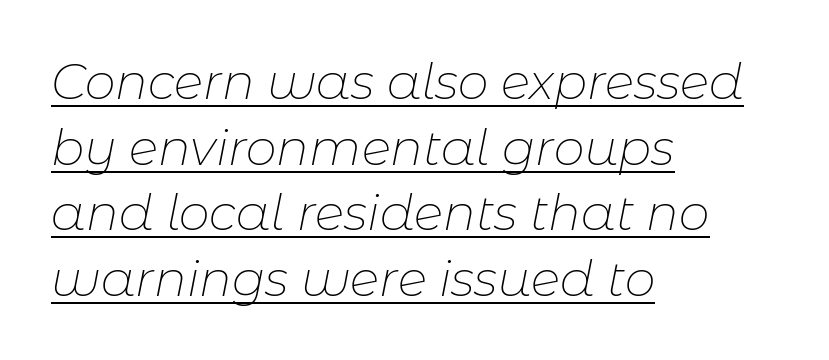
You could call the tracking neutral — neither tight nor loose. Short and long lines alike share a common starting point at left. Underlined type. Vertical stems look standard width or narrower in stroke. Regular leading.
